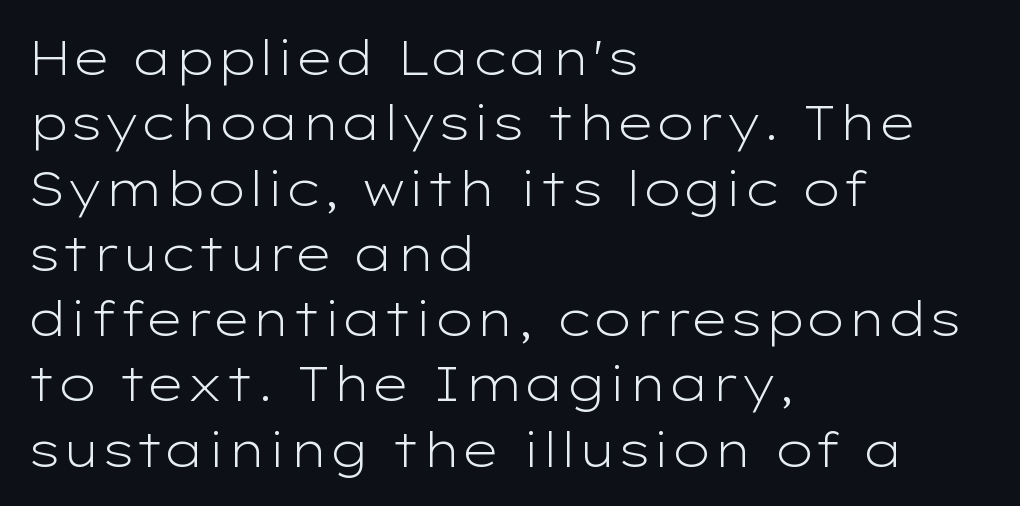
Lines of text with bare space underneath. Note: no serifs on the glyphs. The ragged edge is on the right, which tells us the setting is flush left. Think of a printed novel: that variable character pitch is what you see here. This is the regular roman posture of the typeface.
